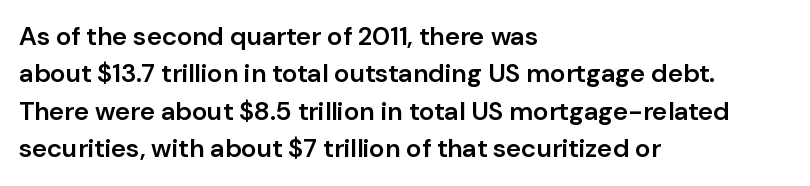
Q: Is the text bold? A: Semi-bold.
Q: Is the text italic (slanted)? A: No, it is upright.
Q: Is the text underlined? A: No.
Q: How is the paragraph aligned? A: Left-aligned.
Q: Is the spacing between letters normal or unusually wide? A: Normal.
Q: Is the spacing between lines tight, normal or loose? A: Normal.
